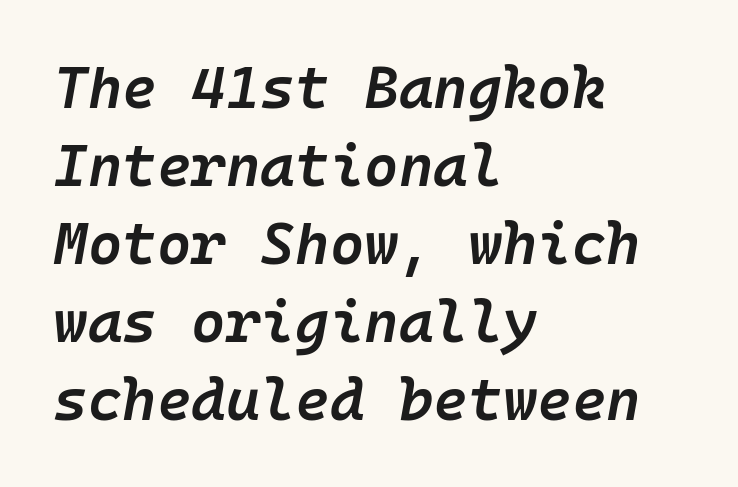
Is the block centered? No — it sits flush against the left margin. Heft: intermediate — a semibold. Characters are canted at an angle relative to the baseline's perpendicular. The specimen omits any rule beneath the text block's lines. Vertical spacing — default.
